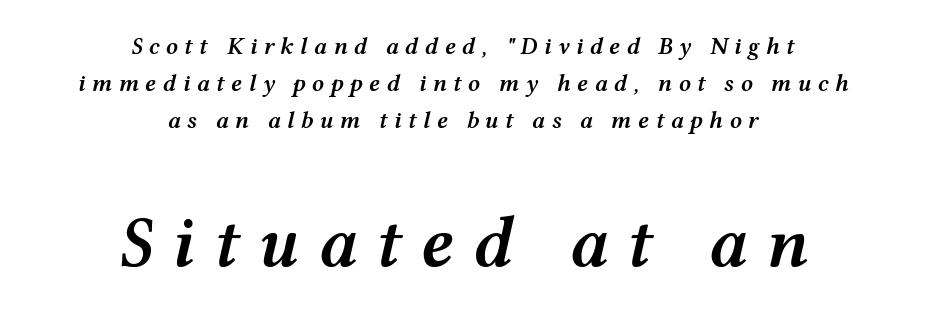
{"italic": "yes", "lean": "right", "slant_degrees": 12, "bold": "semi", "weight": "semibold", "width": "wide", "stroke_contrast": "medium", "x_height": "medium", "monospaced": "no", "underline": "no", "align": "center", "line_spacing": "normal", "line_spacing_ratio": 1.55, "letter_spacing": "wide", "letter_spacing_em": 0.26, "larger_block": "second", "size_ratio": 3.0, "glyph_px": 72}
